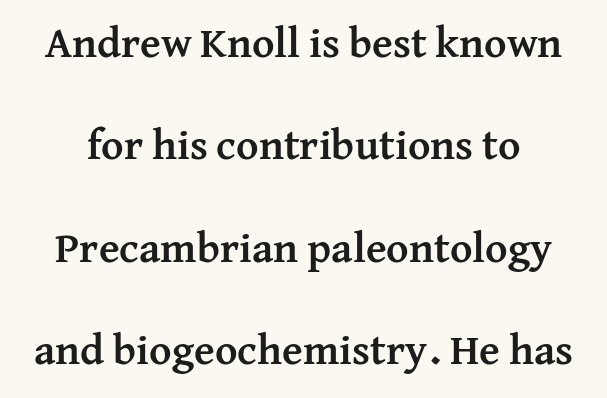
A clean baseline with only descenders dipping below it. The letters stand upright; this is a roman face. A dark, heavy texture on the line: the type is bold. A typesetter would call this leading open, well beyond the default. No extra tracking has been applied to these lines. Proportional: the letters do not fall into vertical columns.
